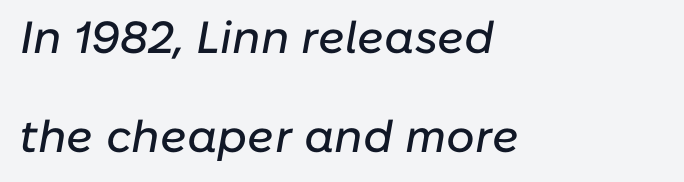
A typesetter would call this proportional, since set widths differ per character. The letters are slanted; this is an italic face. The leading is generous, giving the passage an open texture. The baseline area is clear. Each line starts at the same left margin while the right side varies.
